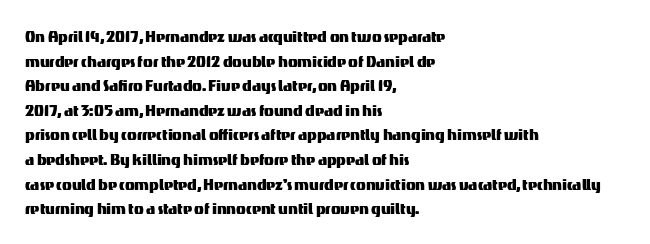
{"italic": "no", "underline": "no", "align": "left", "line_spacing_ratio": 1.23, "letter_spacing": "normal", "letter_spacing_em": 0.0, "glyph_px": 20}
